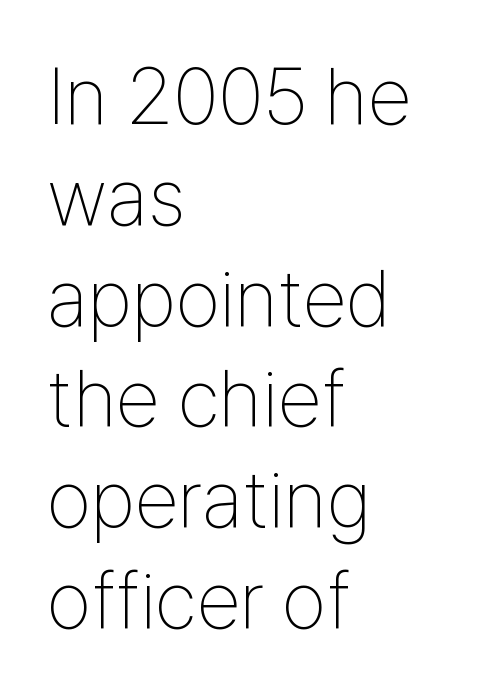
You could not count columns in this text — the font is proportionally spaced. The typesetting does not lean heavy: it is not bold. The words here are not underlined. Vertical strokes here are truly vertical. Horizontal alignment here is leftward, the default for most running prose.
